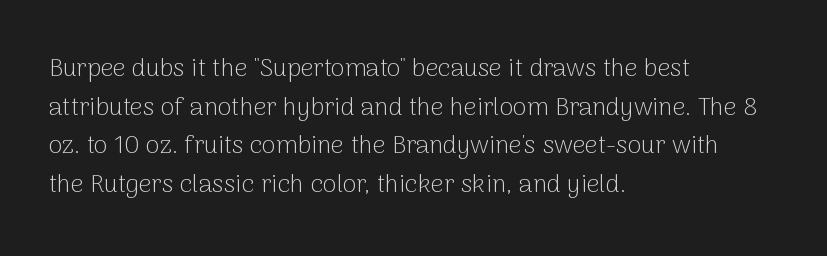
The image shows 25 px text type, upright; set left-aligned, normal line spacing (1.55x), normal letter spacing, not underlined.
